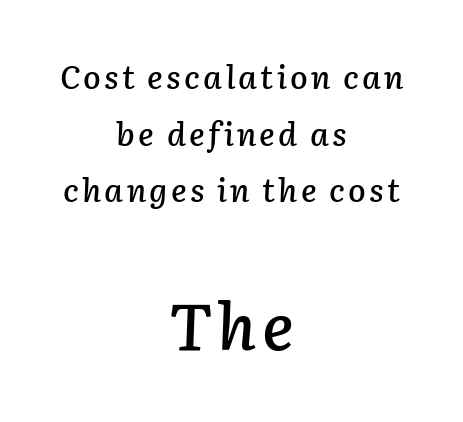
Q: Is the text italic (slanted)? A: Yes, it leans right by about 2 degrees.
Q: Is the text underlined? A: No.
Q: How is the paragraph aligned? A: Centered.
Q: Which block of text is set in a larger size, the first (top) or the second (bottom)? A: The second (bottom) one.
Q: Width (condensed, normal, or wide)? A: Normal.
Q: Stroke contrast? A: Low.
Q: x-height? A: Medium.
Q: Monospaced? A: No.
